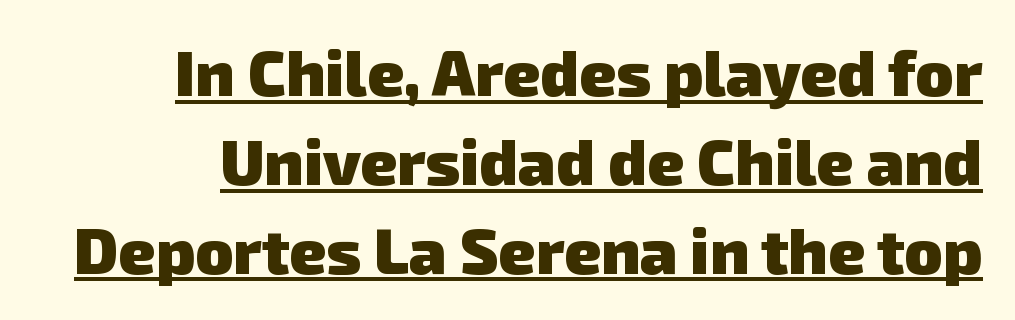
{"serif": "no", "bold": "yes", "weight": "heavy", "width": "normal", "stroke_contrast": "low", "x_height": "medium", "monospaced": "no", "underline": "yes", "line_spacing": "normal", "line_spacing_ratio": 1.41, "letter_spacing": "normal", "letter_spacing_em": 0.0, "glyph_px": 63}
